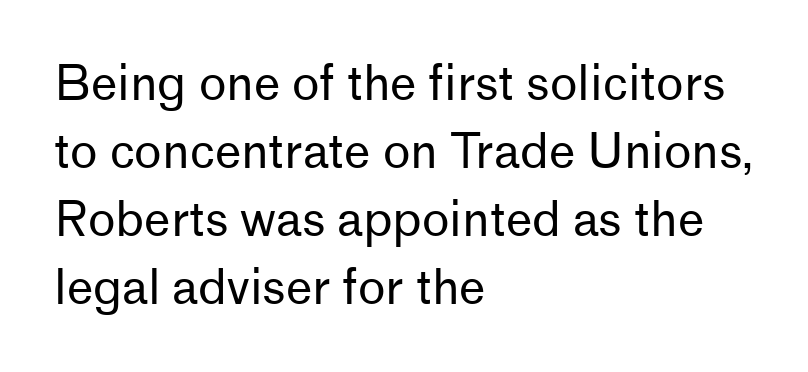
Q: Is the text bold? A: No.
Q: Is the text italic (slanted)? A: No, it is upright.
Q: Is the typeface a serif or a sans-serif typeface? A: Sans-serif.
Q: Is the text underlined? A: No.
Q: How is the paragraph aligned? A: Left-aligned.
Q: Is the spacing between letters normal or unusually wide? A: Normal.
Q: Is the spacing between lines tight, normal or loose? A: Normal.
Q: Width (condensed, normal, or wide)? A: Normal.
Q: Stroke contrast? A: Low.
Q: x-height? A: Medium.
Q: Monospaced? A: No.
